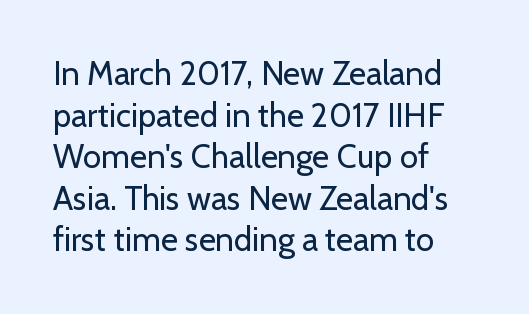
{"serif": "no", "italic": "no", "bold": "no", "weight": "regular", "width": "normal", "stroke_contrast": "low", "x_height": "medium", "monospaced": "no", "underline": "no", "align": "left", "line_spacing": "normal", "line_spacing_ratio": 1.26, "letter_spacing": "normal", "letter_spacing_em": 0.0, "glyph_px": 33}
